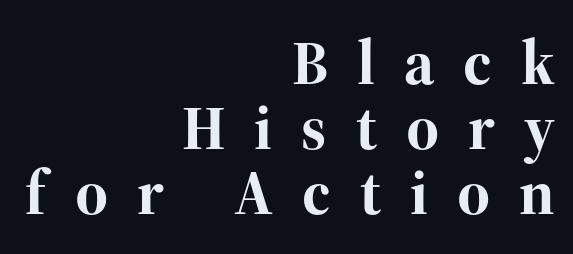
These lines huddle together more closely than default settings would place them. Short note: letters widely spaced. The typesetting leans heavy: a genuine bold. A student would call this right alignment; a typographer would say flush right, rag left.
